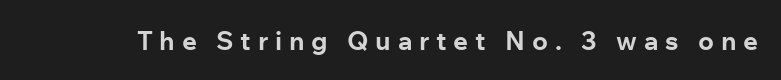
The image shows 26 px bold type, upright; set unusually wide letter spacing (+0.26 em), not underlined.
